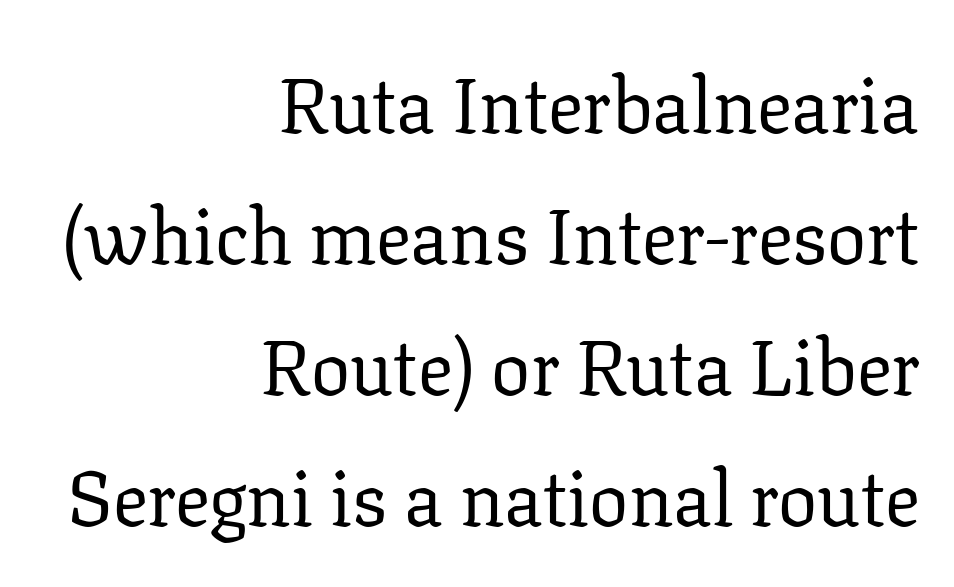
{"serif": "yes", "italic": "no", "bold": "no", "weight": "regular", "width": "normal", "stroke_contrast": "low", "x_height": "medium", "monospaced": "no", "underline": "no", "align": "right", "line_spacing": "normal", "line_spacing_ratio": 1.68, "letter_spacing": "normal", "letter_spacing_em": 0.0, "glyph_px": 78}
